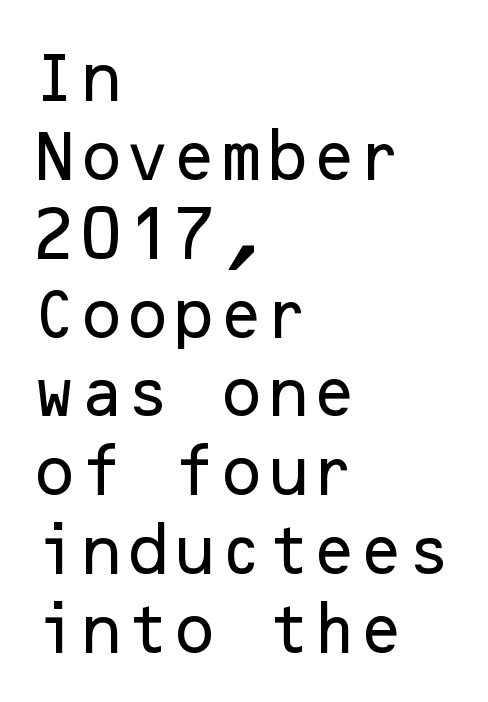
The image shows 54 px sans-serif type, upright; set left-aligned, normal line spacing (1.46x), normal letter spacing, not underlined; low stroke contrast and a medium x-height.
